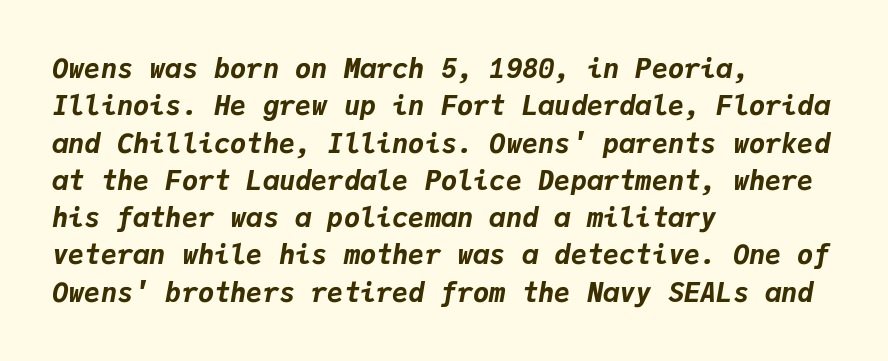
{"italic": "yes", "lean": "right", "slant_degrees": 9, "bold": "yes", "underline": "no", "align": "left", "line_spacing": "normal", "line_spacing_ratio": 1.38, "letter_spacing": "normal", "letter_spacing_em": 0.0, "glyph_px": 27}
